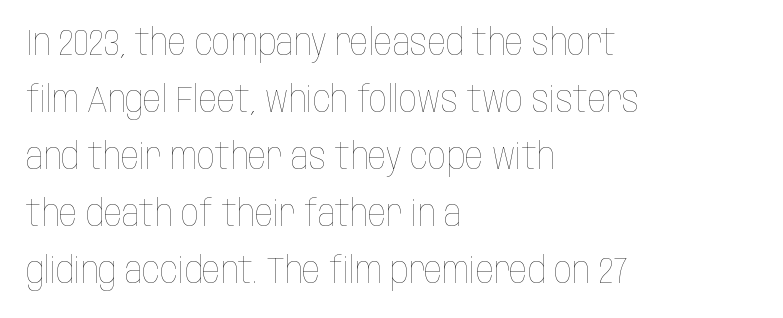
{"italic": "no", "bold": "no", "weight": "thin", "width": "condensed", "stroke_contrast": "low", "x_height": "large", "monospaced": "no", "underline": "no", "align": "left", "line_spacing": "normal", "line_spacing_ratio": 1.58, "letter_spacing": "normal", "letter_spacing_em": 0.0, "glyph_px": 36}
